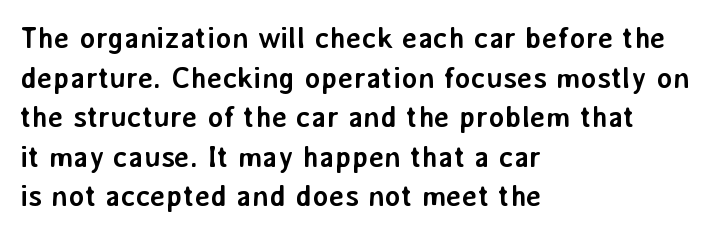
Quick note: not italic, upright. The glyphs in this specimen are sans serif. Leading matches the norm, producing a regular column. Is this a fixed-width face? No — the glyphs have proportional, varying widths. These lines are set flush left with a ragged right edge.
